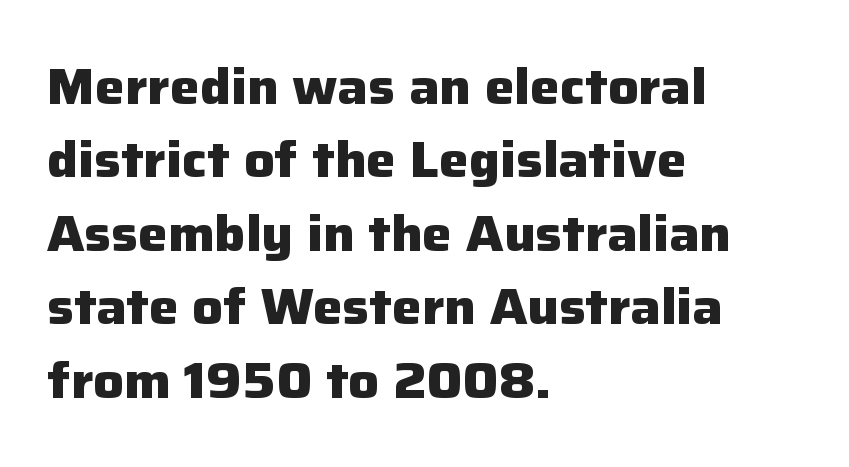
{"serif": "no", "italic": "no", "bold": "yes", "weight": "heavy", "width": "normal", "stroke_contrast": "low", "x_height": "medium", "monospaced": "no", "underline": "no", "align": "left", "line_spacing": "normal", "line_spacing_ratio": 1.47, "letter_spacing": "normal", "letter_spacing_em": 0.0, "glyph_px": 50}
